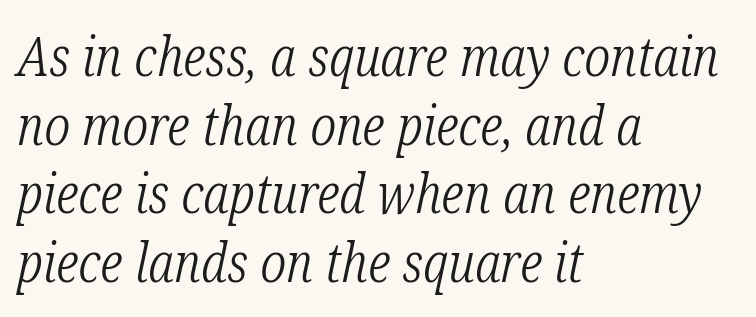
Q: Is the text bold? A: No.
Q: Is the text italic (slanted)? A: Yes, it leans right by about 12 degrees.
Q: Is the typeface a serif or a sans-serif typeface? A: Serif.
Q: Is the text underlined? A: No.
Q: How is the paragraph aligned? A: Left-aligned.
Q: Is the spacing between letters normal or unusually wide? A: Normal.
Q: Is the spacing between lines tight, normal or loose? A: Normal.
Q: Width (condensed, normal, or wide)? A: Condensed.
Q: Stroke contrast? A: Low.
Q: x-height? A: Medium.
Q: Monospaced? A: No.
